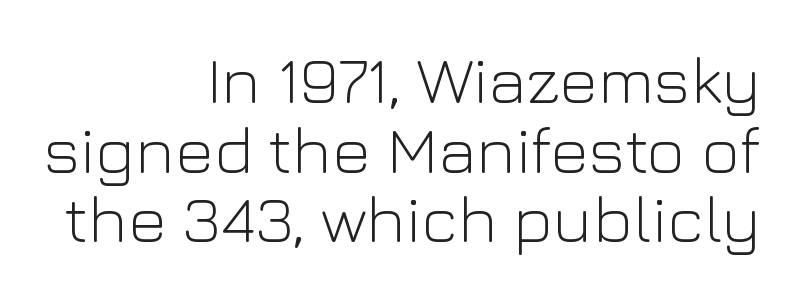
Q: Is the text bold? A: No.
Q: Is the text italic (slanted)? A: No, it is upright.
Q: Is the typeface a serif or a sans-serif typeface? A: Sans-serif.
Q: Is the text underlined? A: No.
Q: How is the paragraph aligned? A: Right-aligned.
Q: Is the spacing between letters normal or unusually wide? A: Normal.
Q: Is the spacing between lines tight, normal or loose? A: Tight.
Q: Width (condensed, normal, or wide)? A: Normal.
Q: Stroke contrast? A: Low.
Q: x-height? A: Medium.
Q: Monospaced? A: No.
